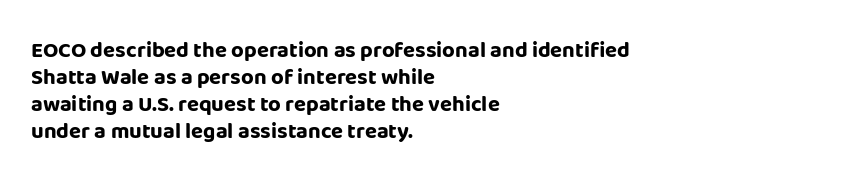
{"italic": "no", "bold": "yes", "underline": "no", "align": "left", "line_spacing_ratio": 1.23, "letter_spacing": "normal", "letter_spacing_em": 0.0, "glyph_px": 22}
